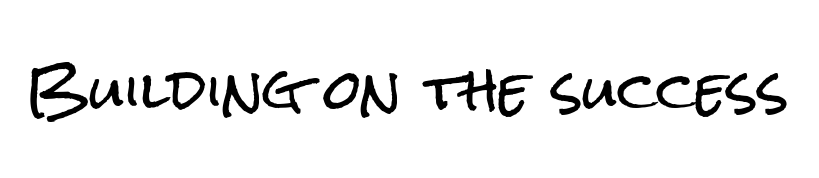
{"serif": "no", "italic": "no", "width": "condensed", "stroke_contrast": "low", "x_height": "medium", "monospaced": "no", "underline": "no", "letter_spacing": "normal", "letter_spacing_em": 0.0, "glyph_px": 54}
